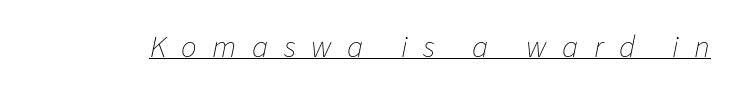
The image shows 31 px thin type, italic (leaning right); set unusually wide letter spacing (+0.5 em), underlined; low stroke contrast and a medium x-height.
